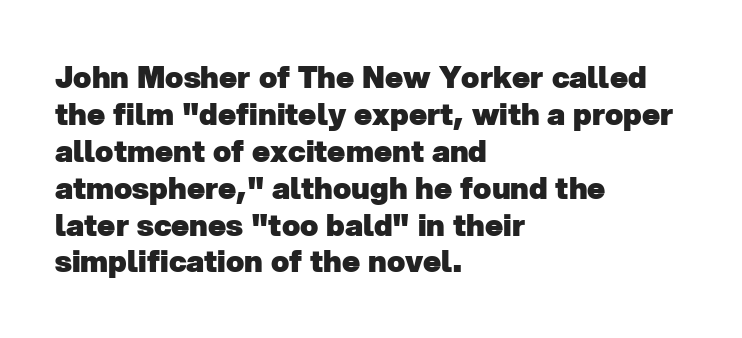
What weight is shown? A full bold with thick strokes. A student would call this left alignment; a typographer would say flush left, rag right. Each letter's strokes conclude bluntly, with no projecting serifs. Short note: letters normally spaced.
